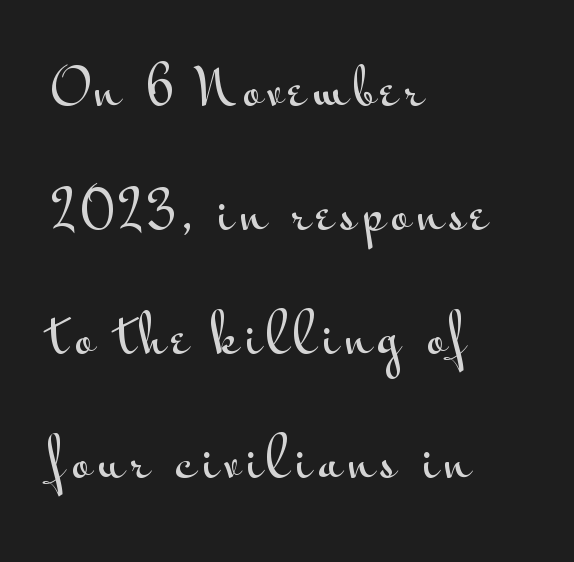
The image shows 51 px wide sans-serif type; set left-aligned, loose line spacing (2.43x), not underlined; medium stroke contrast and a small x-height.
